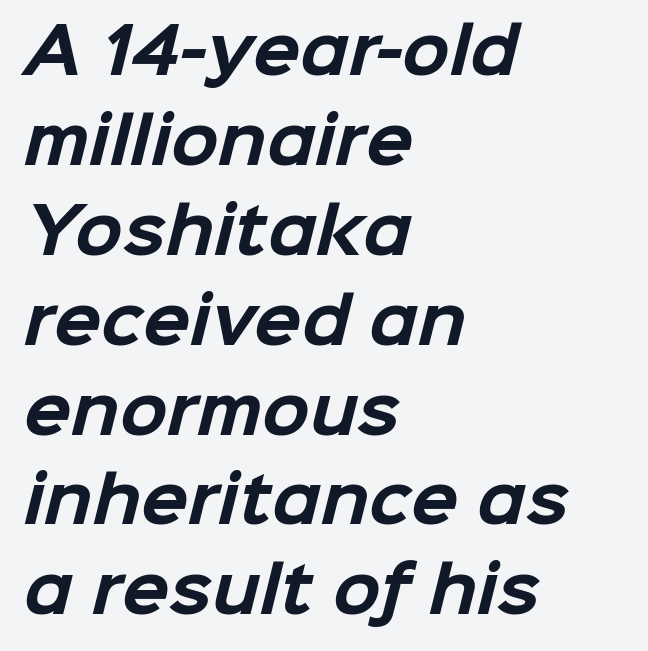
{"serif": "no", "bold": "yes", "weight": "bold", "width": "normal", "stroke_contrast": "low", "x_height": "medium", "monospaced": "no", "underline": "no", "align": "left", "line_spacing": "normal", "line_spacing_ratio": 1.45, "letter_spacing": "normal", "letter_spacing_em": 0.0, "glyph_px": 62}
